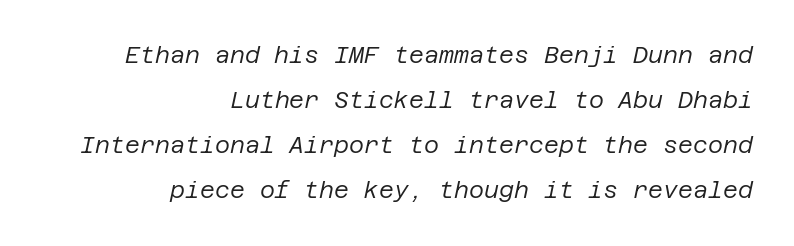
{"italic": "yes", "lean": "right", "slant_degrees": 12, "bold": "no", "underline": "no", "align": "right", "line_spacing": "loose", "line_spacing_ratio": 1.96, "letter_spacing": "normal", "letter_spacing_em": 0.0, "glyph_px": 23}
